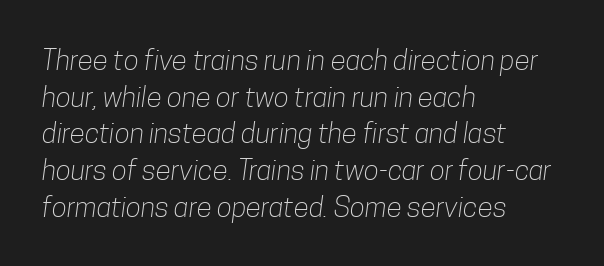
Q: Is the text bold? A: No.
Q: Is the typeface a serif or a sans-serif typeface? A: Sans-serif.
Q: Is the text underlined? A: No.
Q: How is the paragraph aligned? A: Left-aligned.
Q: Is the spacing between letters normal or unusually wide? A: Normal.
Q: Is the spacing between lines tight, normal or loose? A: Normal.
Q: Width (condensed, normal, or wide)? A: Condensed.
Q: Stroke contrast? A: Low.
Q: x-height? A: Medium.
Q: Monospaced? A: No.
